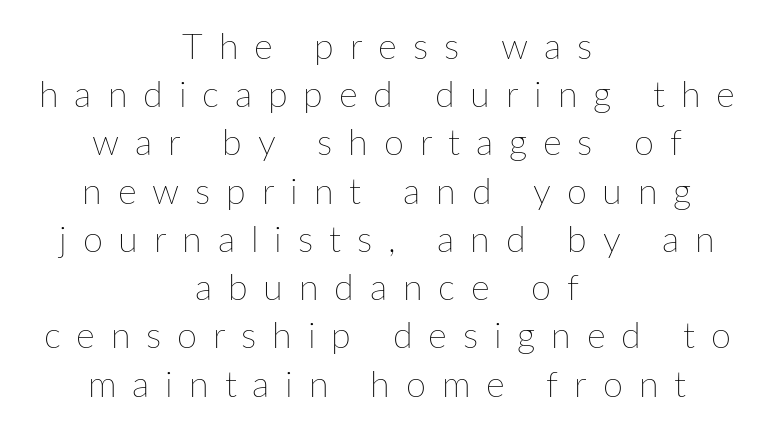
The image shows 36 px thin type, upright; set centered, normal line spacing (1.34x), unusually wide letter spacing (+0.44 em), not underlined; low stroke contrast and a medium x-height.
